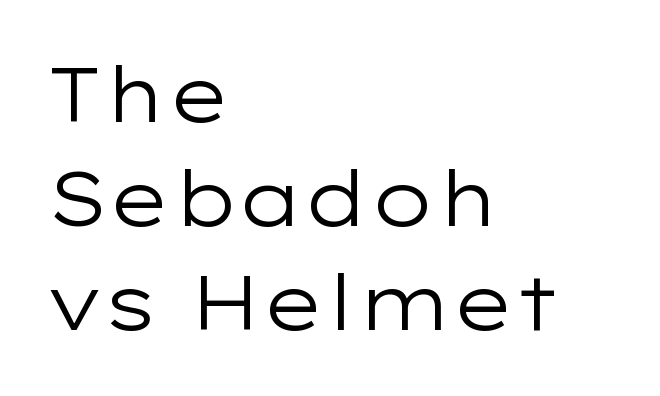
Q: Is the text bold? A: No.
Q: Is the text italic (slanted)? A: No, it is upright.
Q: Is the typeface a serif or a sans-serif typeface? A: Sans-serif.
Q: Is the text underlined? A: No.
Q: How is the paragraph aligned? A: Left-aligned.
Q: Is the spacing between letters normal or unusually wide? A: Normal.
Q: Is the spacing between lines tight, normal or loose? A: Normal.
Q: Width (condensed, normal, or wide)? A: Wide.
Q: Stroke contrast? A: Low.
Q: x-height? A: Medium.
Q: Monospaced? A: No.
